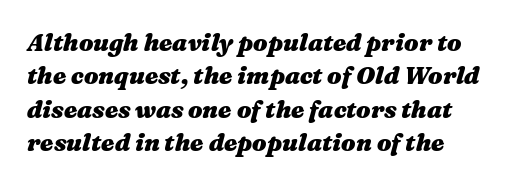
This sample uses an oblique cut, with every glyph tilted off the vertical. Standard letterfit; no display-style spreading of the glyphs. The foot of each line stays bare and open. The rendering uses a moderate line-height, typical for paragraphs. Caption: bold face, heavy strokes.
